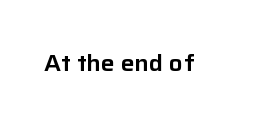
Q: Is the text italic (slanted)? A: No, it is upright.
Q: Is the text underlined? A: No.
Q: Is the spacing between letters normal or unusually wide? A: Normal.
